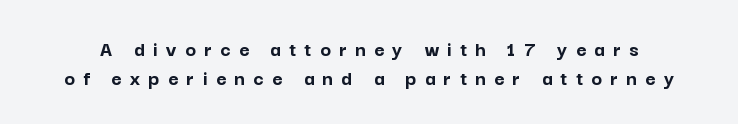
The image shows 22 px bold type, upright; set normal line spacing (1.31x), unusually wide letter spacing (+0.38 em), not underlined.
